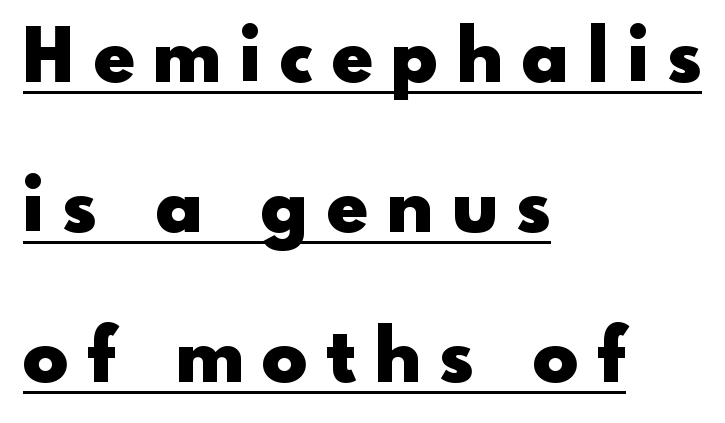
Varying glyph widths throughout — classic text-font behaviour. These words are printed bold, with thick strokes throughout. Each line starts at the same left margin while the right side varies. The string is rendered with underlining switched on. The characters display no serif detailing; their extremities are plain.
